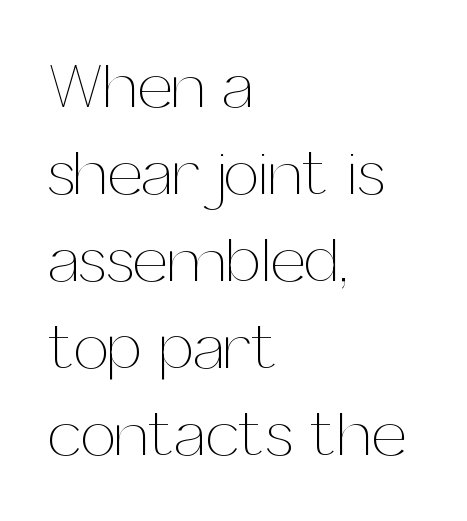
The image shows 63 px thin type, upright; set left-aligned, normal line spacing (1.38x), normal letter spacing, not underlined; medium stroke contrast and a medium x-height.
